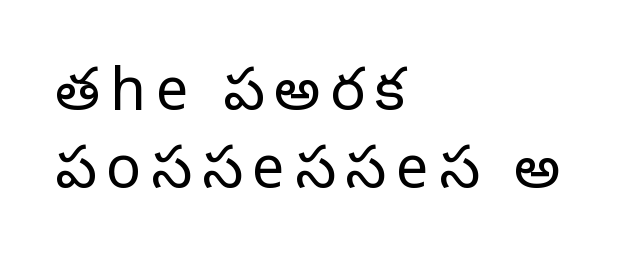
The image shows 58 px light sans-serif type, upright; set left-aligned, normal line spacing (1.35x), not underlined; low stroke contrast and a medium x-height.
